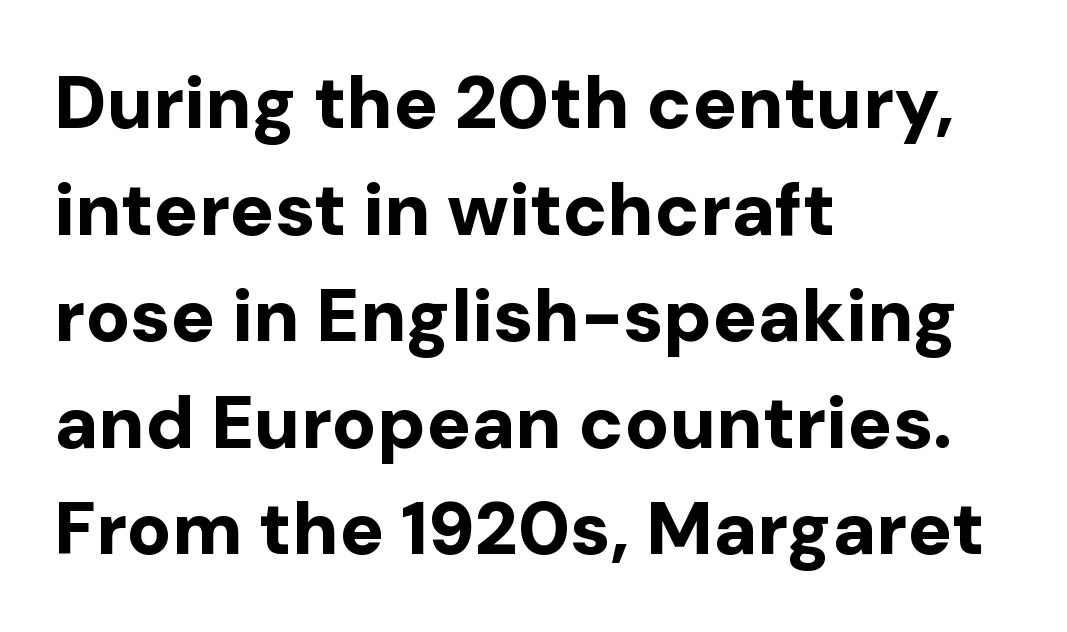
{"serif": "no", "italic": "no", "bold": "yes", "weight": "bold", "width": "normal", "stroke_contrast": "low", "x_height": "medium", "monospaced": "no", "underline": "no", "align": "left", "line_spacing": "normal", "line_spacing_ratio": 1.44, "letter_spacing": "normal", "letter_spacing_em": 0.0, "glyph_px": 74}
